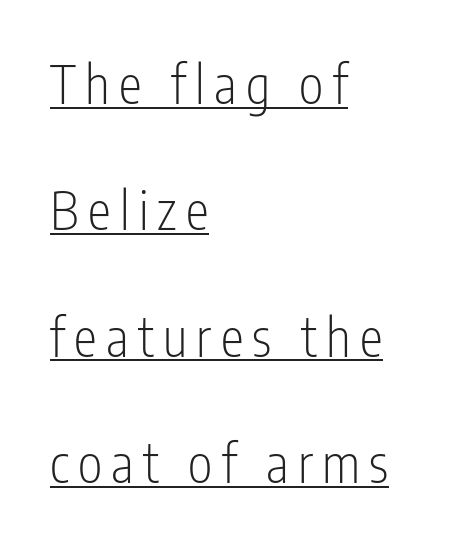
The passage is arranged the way most books set body copy — flush left. Bold? No — there's no thickening of the strokes. Somebody hit Ctrl+U on this one — the words are underlined. The face used here is proportionally spaced, like ordinary book or web type. You can tell from the bare stems that sans-serif type was used.
